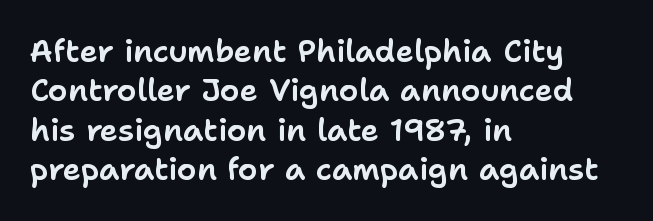
The image shows 31 px sans-serif type, upright; set left-aligned, normal line spacing (1.27x), normal letter spacing, not underlined; low stroke contrast and a medium x-height.
